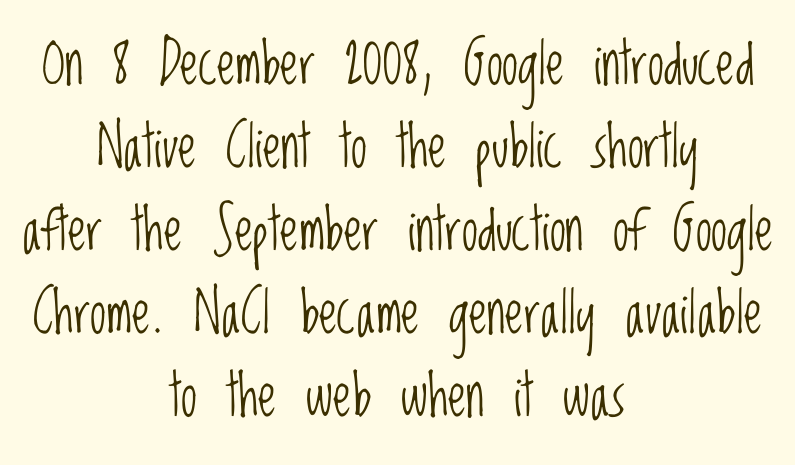
Q: Is the text bold? A: No.
Q: Is the text italic (slanted)? A: No, it is upright.
Q: Is the typeface a serif or a sans-serif typeface? A: Sans-serif.
Q: Is the text underlined? A: No.
Q: How is the paragraph aligned? A: Centered.
Q: Is the spacing between letters normal or unusually wide? A: Normal.
Q: Is the spacing between lines tight, normal or loose? A: Normal.
Q: Width (condensed, normal, or wide)? A: Condensed.
Q: Stroke contrast? A: Low.
Q: x-height? A: Large.
Q: Monospaced? A: No.
